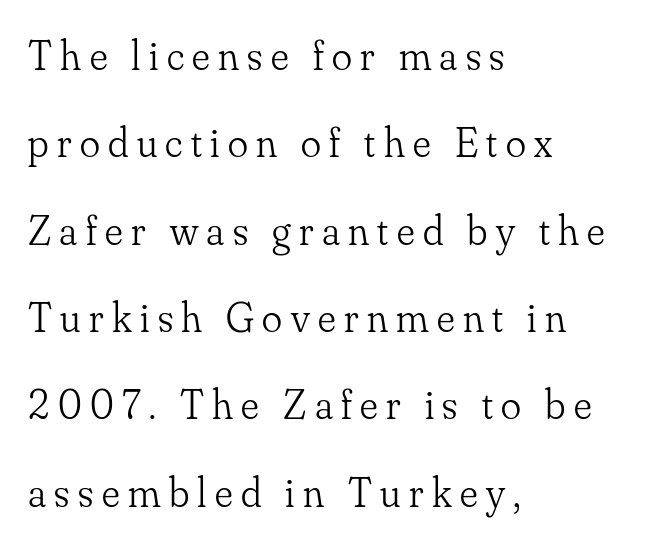
Q: Is the text bold? A: No.
Q: Is the text italic (slanted)? A: No, it is upright.
Q: Is the typeface a serif or a sans-serif typeface? A: Serif.
Q: Is the text underlined? A: No.
Q: How is the paragraph aligned? A: Left-aligned.
Q: Is the spacing between letters normal or unusually wide? A: Unusually wide.
Q: Is the spacing between lines tight, normal or loose? A: Loose.
Q: Width (condensed, normal, or wide)? A: Normal.
Q: Stroke contrast? A: Low.
Q: x-height? A: Small.
Q: Monospaced? A: No.
